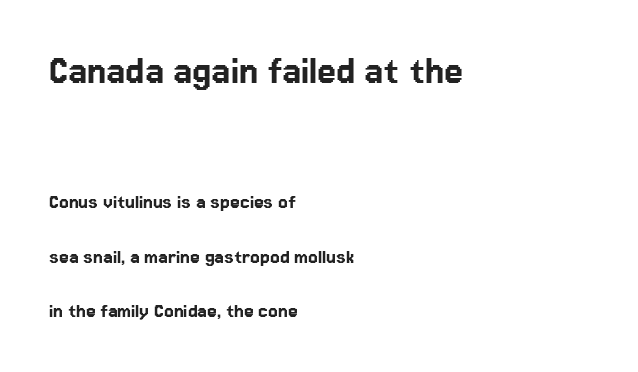
The image shows 43 px sans-serif type, upright; set left-aligned, loose line spacing (2.48x), normal letter spacing, not underlined; the first (top) block is 1.95x larger; low stroke contrast and a medium x-height.
